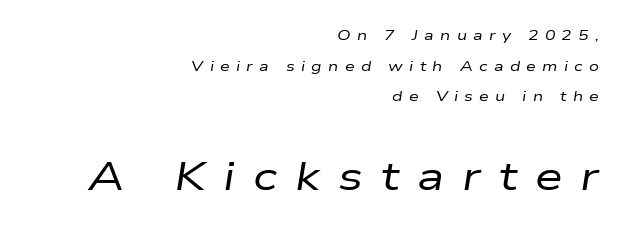
The image shows 40 px regular-weight, wide type, italic (leaning right); set right-aligned, loose line spacing (2.19x), unusually wide letter spacing (+0.45 em), not underlined; the second (bottom) block is 2.86x larger; low stroke contrast and a medium x-height.
